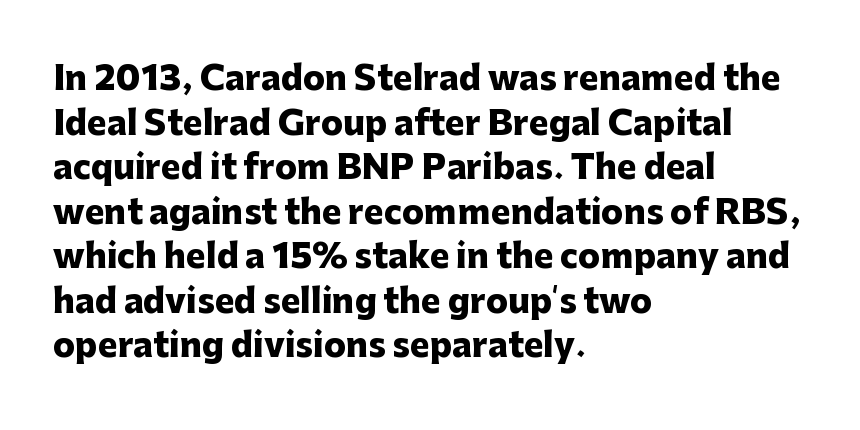
Layout note: lines flush left. Regarding leading, the lines here are spaced in the standard way. A typesetter would call this proportional, since set widths differ per character. The font family rendered here belongs to the sans-serif group.
